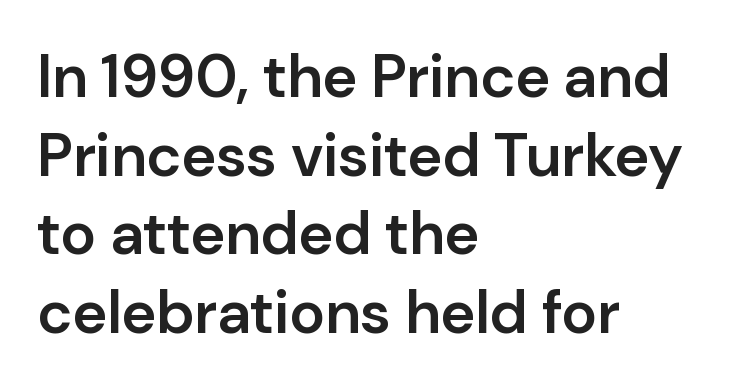
The image shows 60 px semibold sans-serif type, upright; set left-aligned, normal line spacing (1.31x), normal letter spacing, not underlined; low stroke contrast and a medium x-height.
